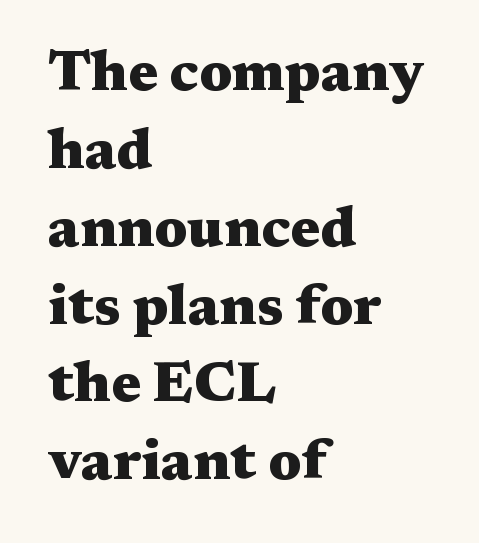
Each letter keeps its own natural width here, so spacing adapts to shape. Stroke terminals: seriffed. The rag falls on the right side of this text block. Every character sits straight up, as roman type does.
